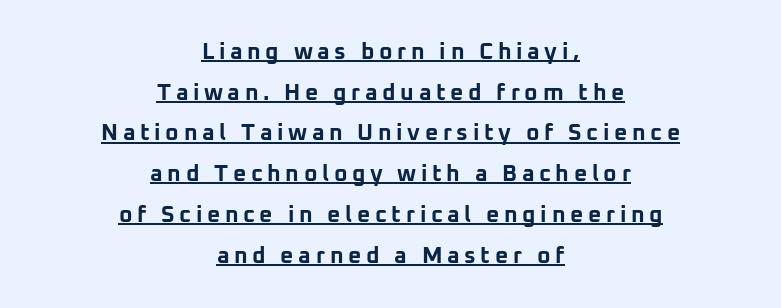
The image shows 23 px bold type, upright; set centered, line spacing 1.77x, unusually wide letter spacing (+0.2 em), underlined.
